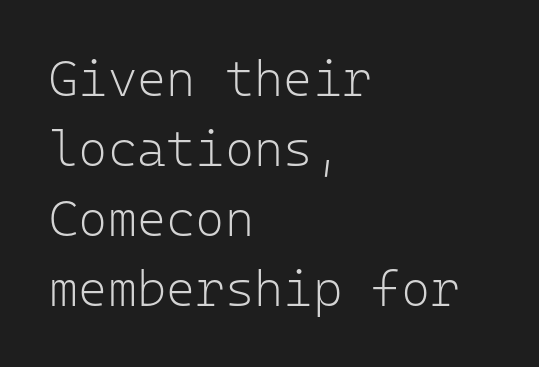
The rendering keeps characters at their native spacing. Vertical strokes here are truly vertical. The rendering uses typewriter-style spacing with identical character cells. A light-to-regular cut is what we see here.
